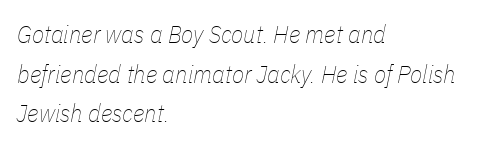
The image shows 25 px text type, italic (leaning right); set left-aligned, normal line spacing (1.59x), normal letter spacing, not underlined.
